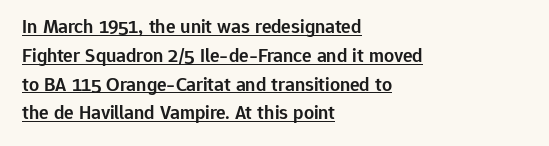
{"italic": "no", "bold": "semi", "underline": "yes", "align": "left", "line_spacing": "normal", "line_spacing_ratio": 1.44, "letter_spacing": "normal", "letter_spacing_em": 0.0, "glyph_px": 20}
